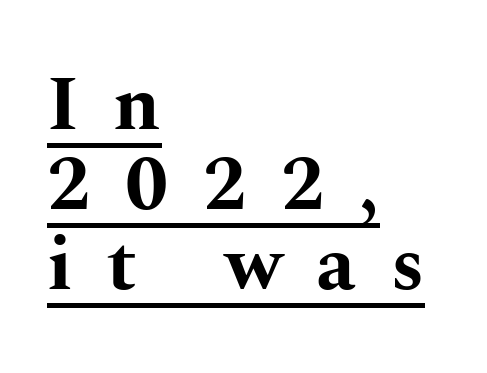
{"serif": "yes", "italic": "no", "bold": "yes", "weight": "bold", "width": "wide", "stroke_contrast": "medium", "x_height": "medium", "monospaced": "no", "underline": "yes", "align": "left", "line_spacing": "tight", "line_spacing_ratio": 1.04, "letter_spacing": "wide", "letter_spacing_em": 0.45, "glyph_px": 77}
